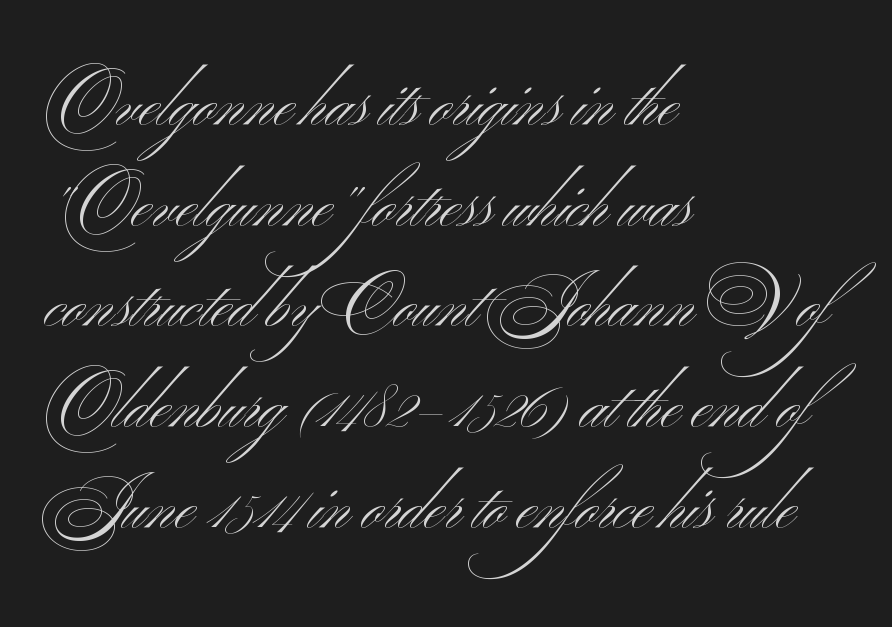
Think of a printed novel: that variable character pitch is what you see here. One glance says typical: line gaps are just what's usual. A clean baseline with only descenders dipping below it. The weight would be labelled regular, book, light, or lighter still. The face used here is rendered with its standard letterfit. Regarding serifs, this sample does without them.
